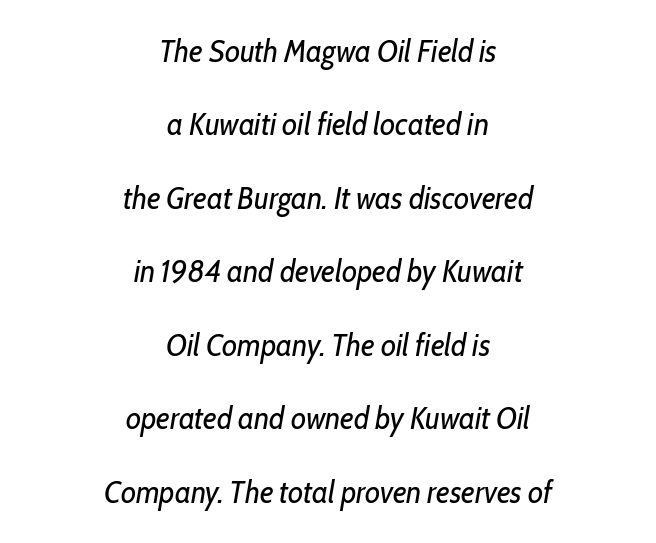
The image shows 31 px regular-weight, condensed type, italic (leaning right); set centered, loose line spacing (2.37x), normal letter spacing, not underlined; low stroke contrast and a medium x-height.
